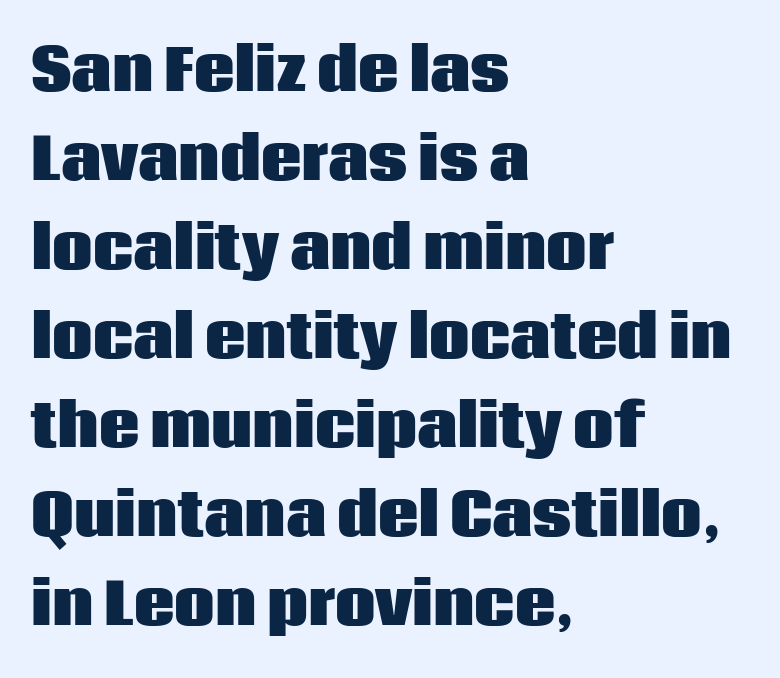
Q: Is the text bold? A: Yes.
Q: Is the text italic (slanted)? A: No, it is upright.
Q: Is the typeface a serif or a sans-serif typeface? A: Sans-serif.
Q: Is the text underlined? A: No.
Q: How is the paragraph aligned? A: Left-aligned.
Q: Is the spacing between letters normal or unusually wide? A: Normal.
Q: Is the spacing between lines tight, normal or loose? A: Normal.
Q: Width (condensed, normal, or wide)? A: Normal.
Q: Stroke contrast? A: Low.
Q: x-height? A: Large.
Q: Monospaced? A: No.
